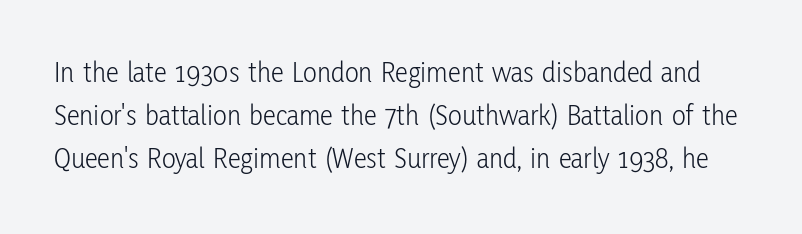
Q: Is the text bold? A: No.
Q: Is the text italic (slanted)? A: No, it is upright.
Q: Is the typeface a serif or a sans-serif typeface? A: Sans-serif.
Q: Is the text underlined? A: No.
Q: Is the spacing between letters normal or unusually wide? A: Normal.
Q: Is the spacing between lines tight, normal or loose? A: Normal.
Q: Width (condensed, normal, or wide)? A: Condensed.
Q: Stroke contrast? A: Low.
Q: x-height? A: Medium.
Q: Monospaced? A: No.
